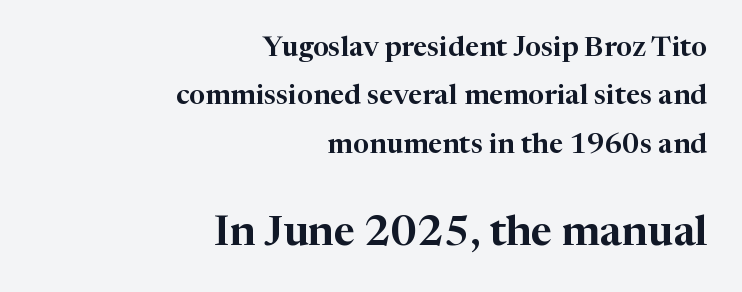
Q: Is the text italic (slanted)? A: No, it is upright.
Q: Is the typeface a serif or a sans-serif typeface? A: Serif.
Q: Is the text underlined? A: No.
Q: How is the paragraph aligned? A: Right-aligned.
Q: Is the spacing between letters normal or unusually wide? A: Normal.
Q: Which block of text is set in a larger size, the first (top) or the second (bottom)? A: The second (bottom) one.
Q: Width (condensed, normal, or wide)? A: Normal.
Q: Stroke contrast? A: High.
Q: x-height? A: Medium.
Q: Monospaced? A: No.
